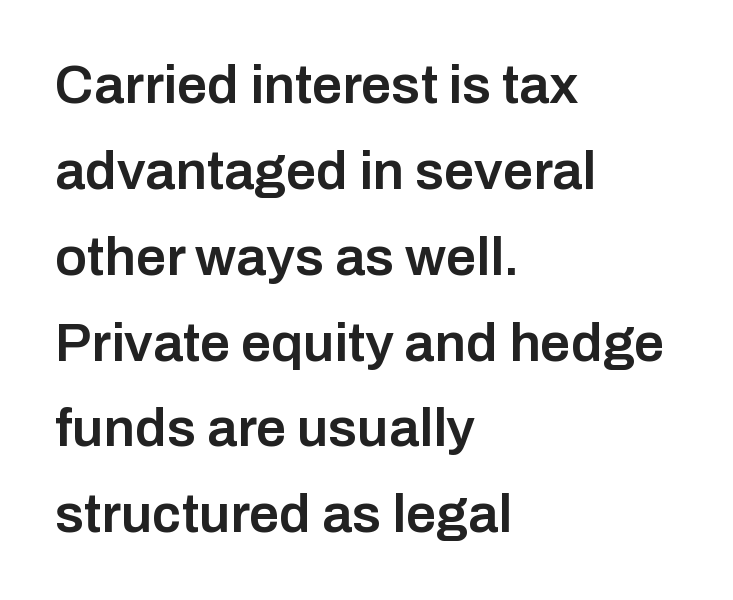
The rendering uses a moderate line-height, typical for paragraphs. One-word summary of the alignment: left. This is roman type, the default non-slanted kind. Glance below the letters and you will spot only blank space.
